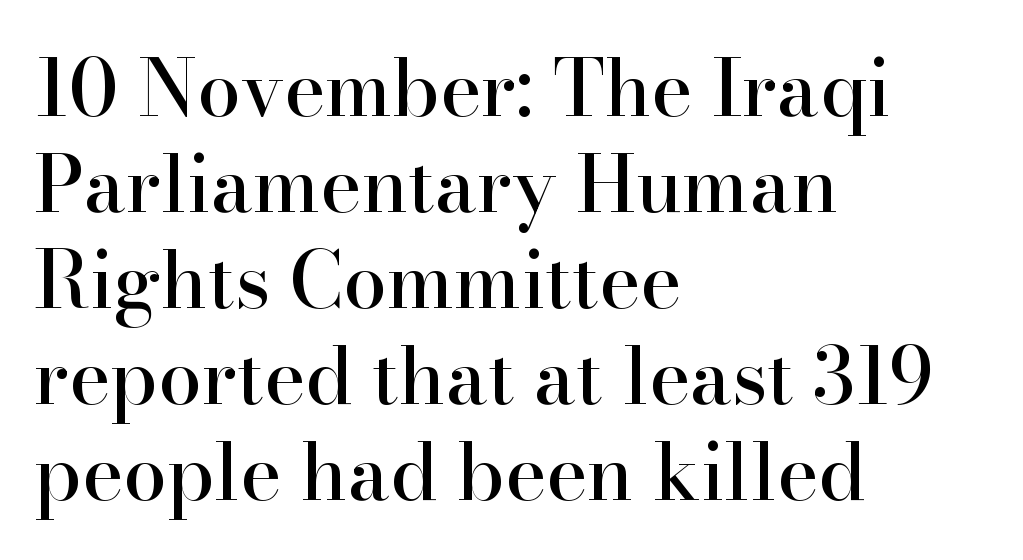
Does extra space separate the letters? No, they use regular spacing. Examine the stroke ends and you'll spot serifs. You could not count columns in this text — the font is proportionally spaced. Has an underline been added? It has not. The typography opts for an upright posture over an oblique one. Casual observation: everything's shoved over to the left.
